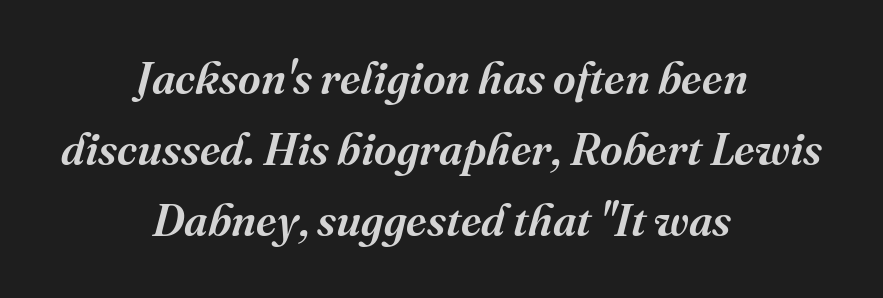
The image shows 44 px semibold serif type, italic (leaning right); set centered, normal line spacing (1.61x), normal letter spacing, not underlined; medium stroke contrast and a medium x-height.
